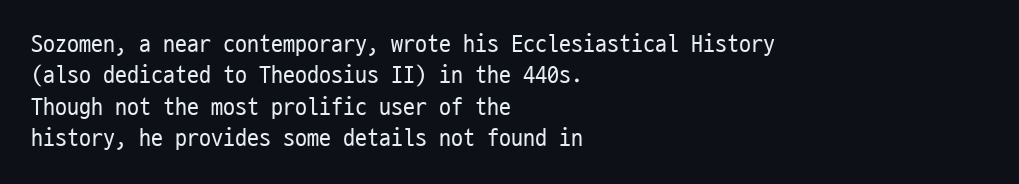
Q: Is the text bold? A: No.
Q: Is the text italic (slanted)? A: No, it is upright.
Q: Is the text underlined? A: No.
Q: How is the paragraph aligned? A: Left-aligned.
Q: Is the spacing between letters normal or unusually wide? A: Normal.
Q: Is the spacing between lines tight, normal or loose? A: Normal.
